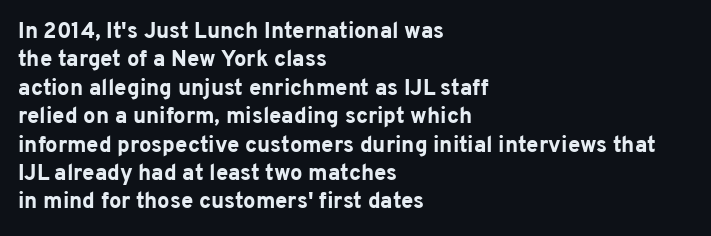
The image shows 22 px bold type, upright; set left-aligned, normal line spacing (1.29x), normal letter spacing, not underlined.
